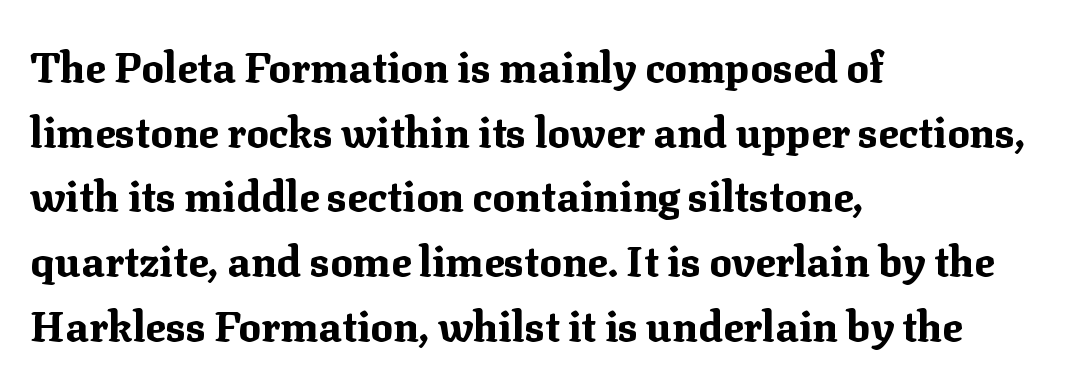
The image shows 42 px bold serif type, upright; set left-aligned, normal line spacing (1.54x), normal letter spacing, not underlined; medium stroke contrast and a medium x-height.
